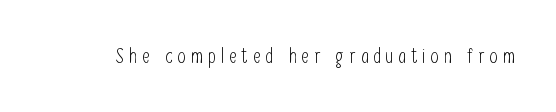
{"italic": "no", "bold": "no", "underline": "no", "letter_spacing": "wide", "letter_spacing_em": 0.24, "glyph_px": 21}
